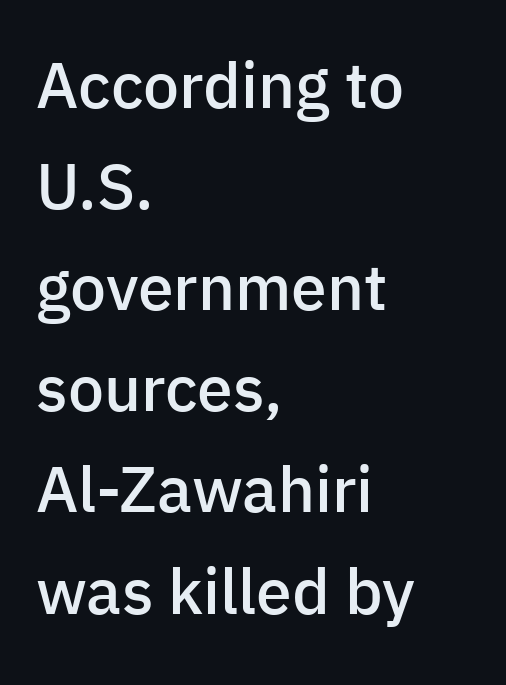
The image shows 64 px semibold sans-serif type, upright; set left-aligned, normal line spacing (1.58x), normal letter spacing, not underlined; low stroke contrast and a medium x-height.
